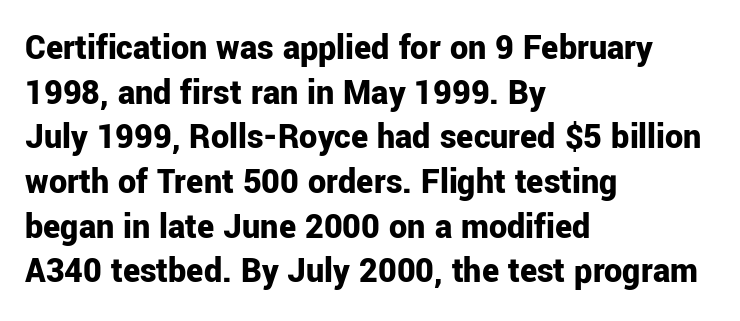
The image shows 36 px bold sans-serif type, upright; set left-aligned, line spacing 1.24x, normal letter spacing, not underlined; low stroke contrast and a medium x-height.
